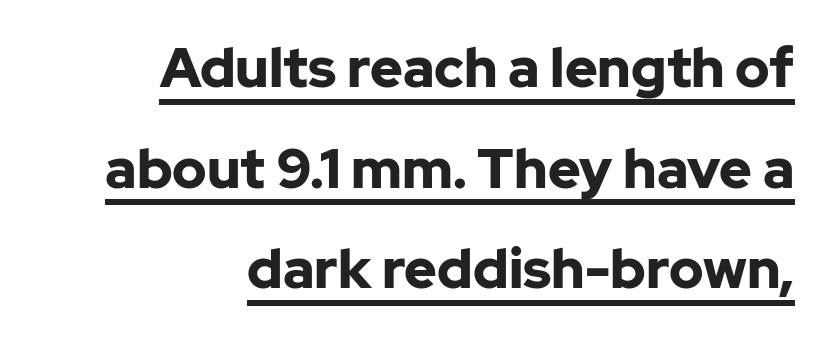
Q: Is the text bold? A: Yes.
Q: Is the text italic (slanted)? A: No, it is upright.
Q: Is the typeface a serif or a sans-serif typeface? A: Sans-serif.
Q: Is the text underlined? A: Yes.
Q: How is the paragraph aligned? A: Right-aligned.
Q: Is the spacing between letters normal or unusually wide? A: Normal.
Q: Width (condensed, normal, or wide)? A: Normal.
Q: Stroke contrast? A: Low.
Q: x-height? A: Medium.
Q: Monospaced? A: No.
